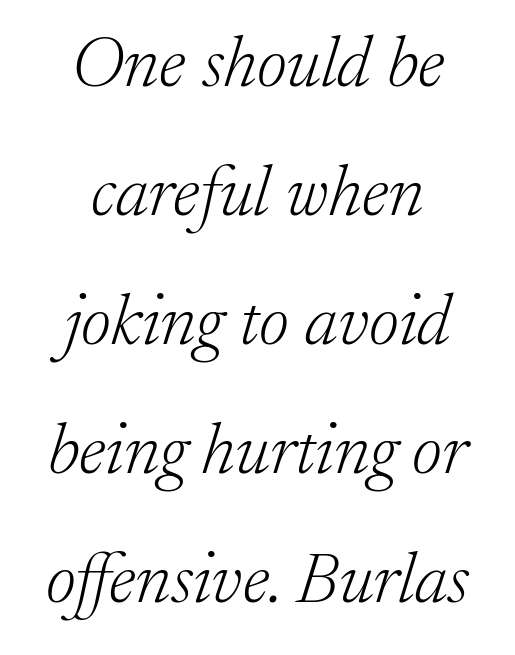
The image shows 72 px light serif type, italic (leaning right); set centered, line spacing 1.79x, normal letter spacing, not underlined; low stroke contrast and a medium x-height.
